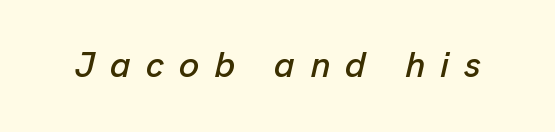
The image shows 36 px text type, italic (leaning right); set unusually wide letter spacing (+0.42 em), not underlined; low stroke contrast and a medium x-height.
